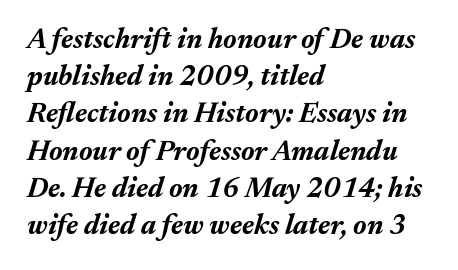
{"italic": "yes", "lean": "right", "slant_degrees": 17, "bold": "yes", "weight": "bold", "width": "normal", "stroke_contrast": "medium", "x_height": "medium", "monospaced": "no", "underline": "no", "align": "left", "line_spacing": "normal", "line_spacing_ratio": 1.33, "letter_spacing": "normal", "letter_spacing_em": 0.0, "glyph_px": 28}
